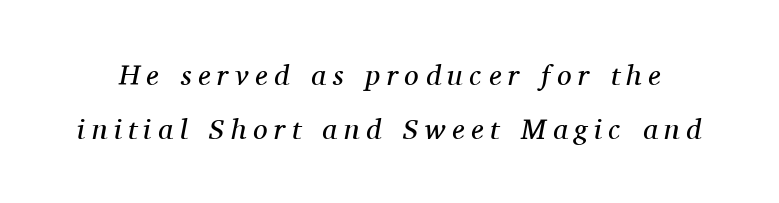
The image shows 29 px regular-weight serif type, italic (leaning right); set line spacing 1.87x, unusually wide letter spacing (+0.23 em), not underlined; medium stroke contrast and a medium x-height.
